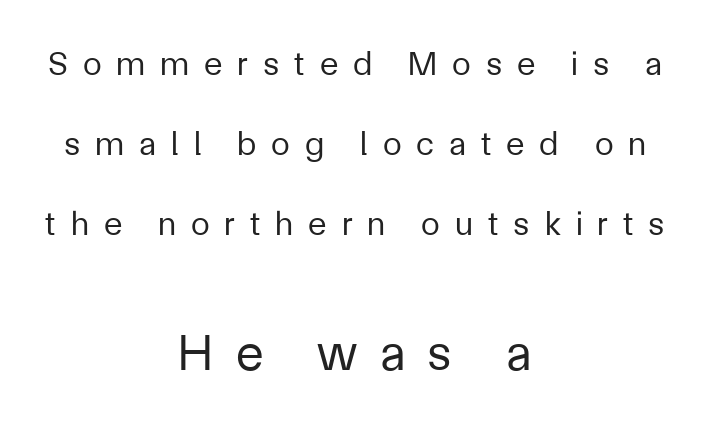
Q: Is the text bold? A: No.
Q: Is the text italic (slanted)? A: No, it is upright.
Q: Is the typeface a serif or a sans-serif typeface? A: Sans-serif.
Q: Is the text underlined? A: No.
Q: How is the paragraph aligned? A: Centered.
Q: Is the spacing between letters normal or unusually wide? A: Unusually wide.
Q: Is the spacing between lines tight, normal or loose? A: Loose.
Q: Which block of text is set in a larger size, the first (top) or the second (bottom)? A: The second (bottom) one.
Q: Width (condensed, normal, or wide)? A: Normal.
Q: Stroke contrast? A: Low.
Q: x-height? A: Medium.
Q: Monospaced? A: No.
